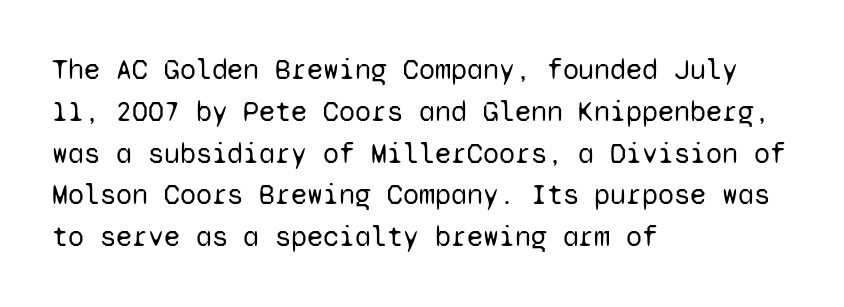
{"serif": "no", "italic": "no", "bold": "no", "weight": "regular", "width": "normal", "stroke_contrast": "low", "x_height": "medium", "monospaced": "yes", "underline": "no", "align": "left", "line_spacing": "normal", "line_spacing_ratio": 1.44, "letter_spacing": "normal", "letter_spacing_em": 0.0, "glyph_px": 29}
